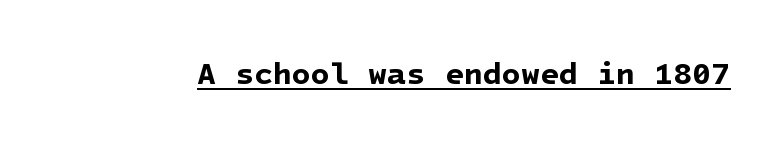
Typographically, this falls in the sans-serif category. Observe the ordinary spacing: letters are neighbours, not strangers. The rendering uses the underline text-decoration. The glyphs have the mass of a bold cut.
